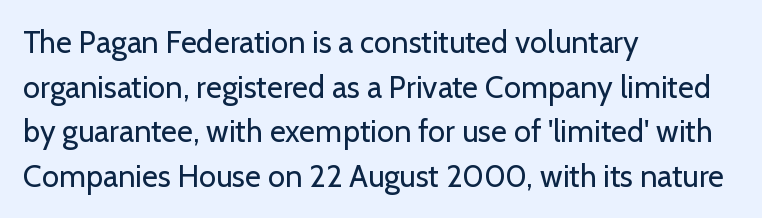
The image shows 31 px regular-weight sans-serif type, upright; set left-aligned, normal line spacing (1.44x), normal letter spacing, not underlined; low stroke contrast and a medium x-height.
